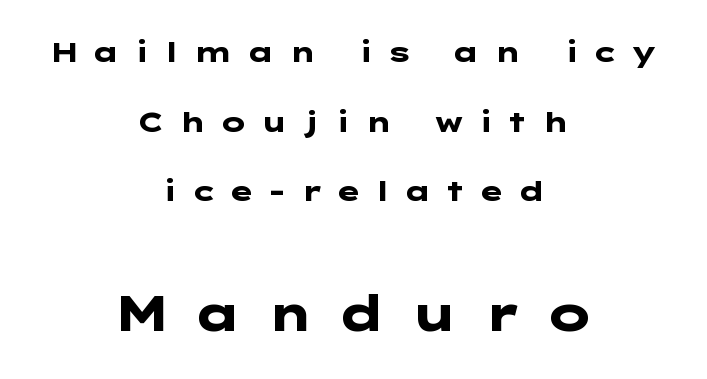
Stroke thickness is high; the sample reads as a true bold. Unlike italic type, these characters show no tilt at all. Bigger letters appear in the bottom chunk; the top chunk is reduced. The passage shown stacks its lines with a broad gap.
